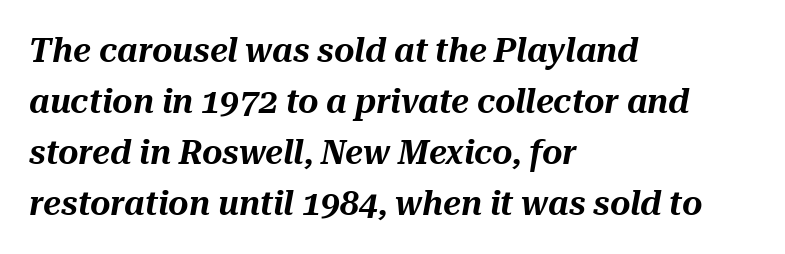
The image shows 35 px text type, italic (leaning right); set left-aligned, normal line spacing (1.46x), normal letter spacing, not underlined; medium stroke contrast and a medium x-height.
